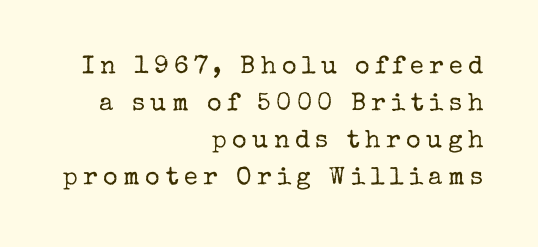
The image shows 25 px text type, upright; set right-aligned, normal line spacing (1.48x), unusually wide letter spacing (+0.22 em), not underlined.
